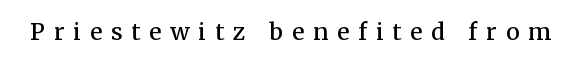
Q: Is the text bold? A: Semi-bold.
Q: Is the text italic (slanted)? A: No, it is upright.
Q: Is the text underlined? A: No.
Q: Is the spacing between letters normal or unusually wide? A: Unusually wide.
